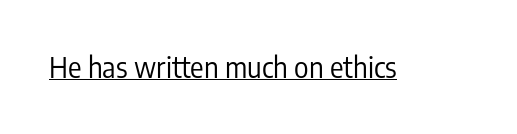
Q: Is the text bold? A: No.
Q: Is the text italic (slanted)? A: No, it is upright.
Q: Is the typeface a serif or a sans-serif typeface? A: Sans-serif.
Q: Is the text underlined? A: Yes.
Q: Is the spacing between letters normal or unusually wide? A: Normal.
Q: Width (condensed, normal, or wide)? A: Condensed.
Q: Stroke contrast? A: Low.
Q: x-height? A: Medium.
Q: Monospaced? A: No.
